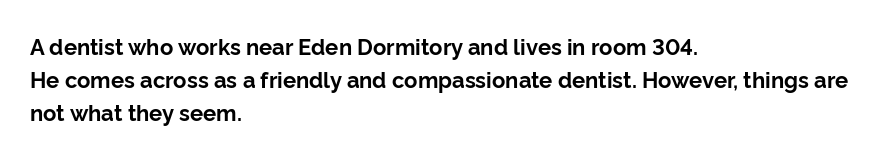
Nobody touched the tracking dial on this one. Alignment: flush left. Tall strokes in this sample are plumb rather than angled. Weight: bold.
